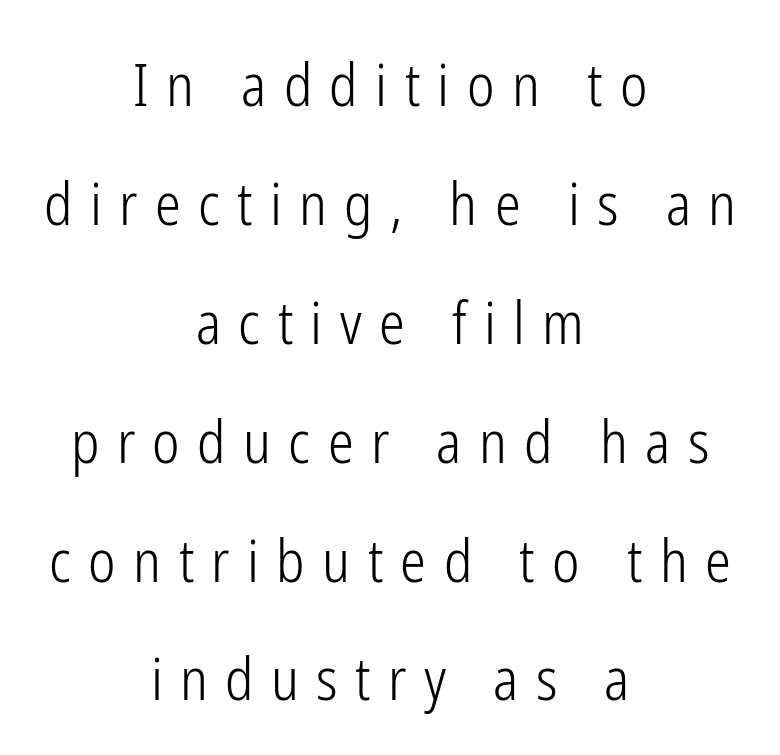
Q: Is the text bold? A: No.
Q: Is the text italic (slanted)? A: No, it is upright.
Q: Is the typeface a serif or a sans-serif typeface? A: Sans-serif.
Q: Is the text underlined? A: No.
Q: How is the paragraph aligned? A: Centered.
Q: Is the spacing between letters normal or unusually wide? A: Unusually wide.
Q: Is the spacing between lines tight, normal or loose? A: Loose.
Q: Width (condensed, normal, or wide)? A: Condensed.
Q: Stroke contrast? A: Low.
Q: x-height? A: Medium.
Q: Monospaced? A: No.
